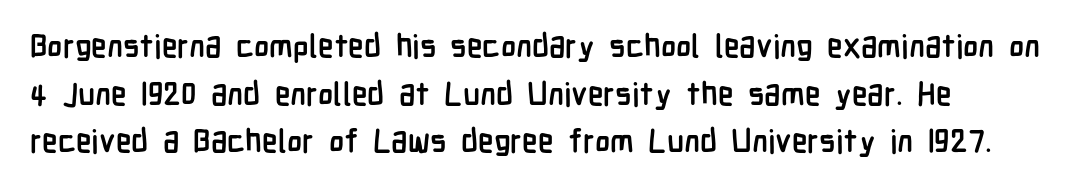
The image shows 32 px semibold, condensed sans-serif type, upright; set left-aligned, normal line spacing (1.49x), normal letter spacing, not underlined; low stroke contrast and a medium x-height.
